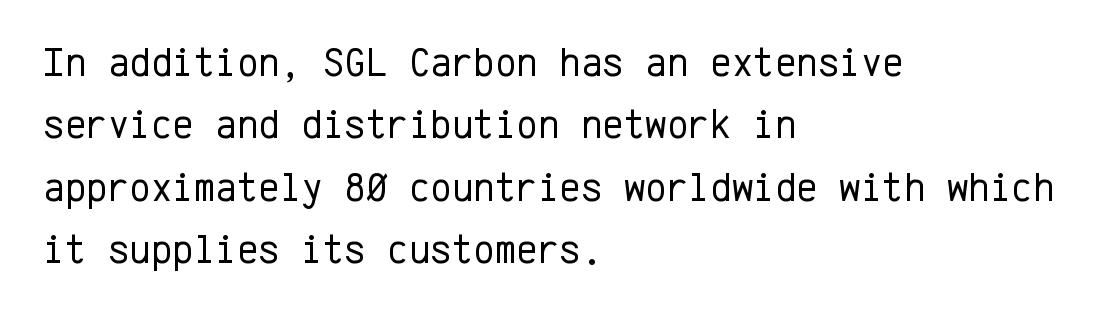
{"serif": "no", "italic": "no", "bold": "no", "weight": "regular", "width": "normal", "stroke_contrast": "low", "x_height": "medium", "monospaced": "yes", "underline": "no", "align": "left", "line_spacing": "normal", "line_spacing_ratio": 1.52, "letter_spacing": "normal", "letter_spacing_em": 0.0, "glyph_px": 41}
